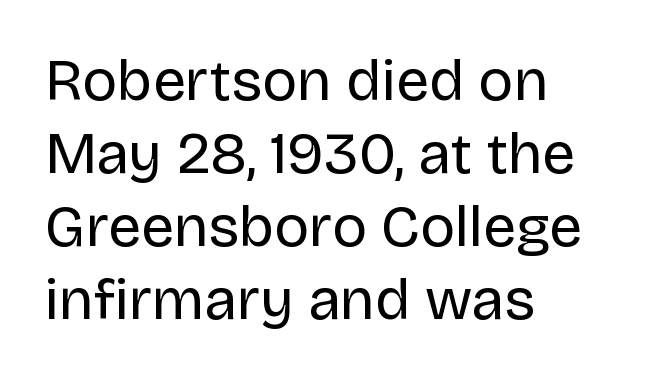
These lines were composed using upright roman letters. Stems here are at most as thick as an everyday book face. Honestly, there is no underline to notice here at all. Is this a sans? Yes — the strokes have no serifs.
